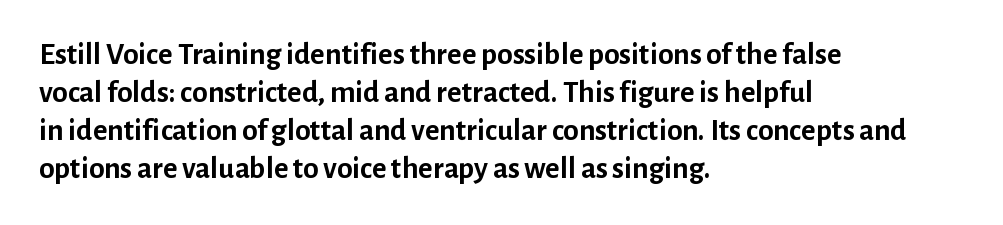
The letters are bold, with thick, heavy strokes. Characters remain perfectly vertical along every line. Caption: standard tracking, unaltered. This sample has the flowing, uneven cadence of proportional lettering. A bare baseline throughout the passage.
